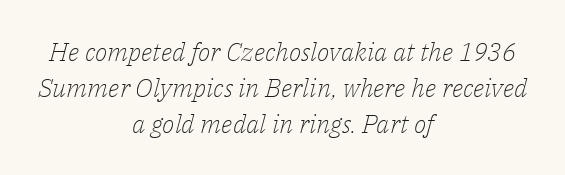
The image shows 26 px text type, italic (leaning right); set centered, normal line spacing (1.38x), normal letter spacing, not underlined.
